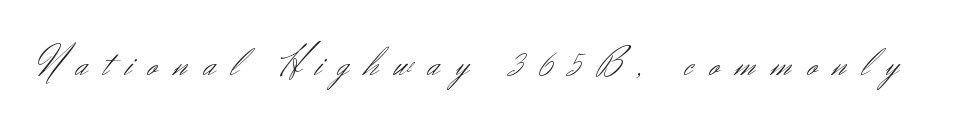
{"serif": "no", "bold": "no", "weight": "light", "width": "normal", "stroke_contrast": "medium", "x_height": "small", "monospaced": "no", "underline": "no", "letter_spacing": "wide", "letter_spacing_em": 0.41, "glyph_px": 40}
